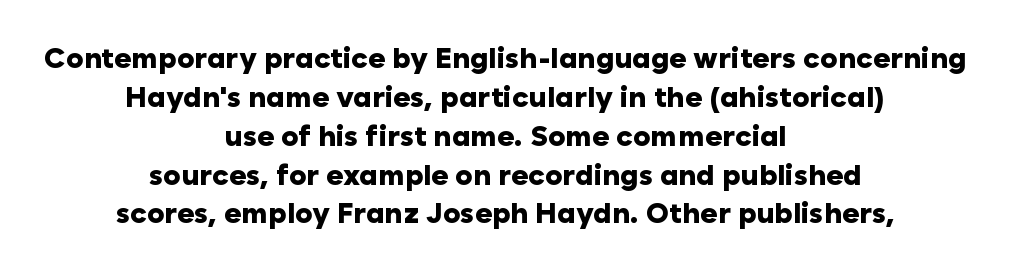
This sample has the flowing, uneven cadence of proportional lettering. Which margin do the lines hug? Neither — every line sits in the middle. If you measured baseline to baseline, you'd find a middling distance. What kind of face is this? One without serifs — a sans.
